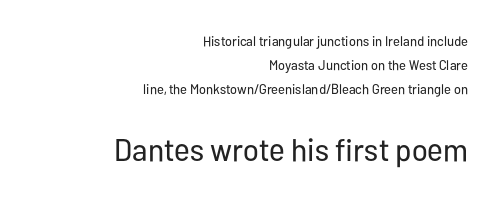
Q: Is the text bold? A: No.
Q: Is the text italic (slanted)? A: No, it is upright.
Q: Is the typeface a serif or a sans-serif typeface? A: Sans-serif.
Q: Is the text underlined? A: No.
Q: How is the paragraph aligned? A: Right-aligned.
Q: Is the spacing between letters normal or unusually wide? A: Normal.
Q: Is the spacing between lines tight, normal or loose? A: Normal.
Q: Which block of text is set in a larger size, the first (top) or the second (bottom)? A: The second (bottom) one.
Q: Width (condensed, normal, or wide)? A: Condensed.
Q: Stroke contrast? A: Low.
Q: x-height? A: Medium.
Q: Monospaced? A: No.
